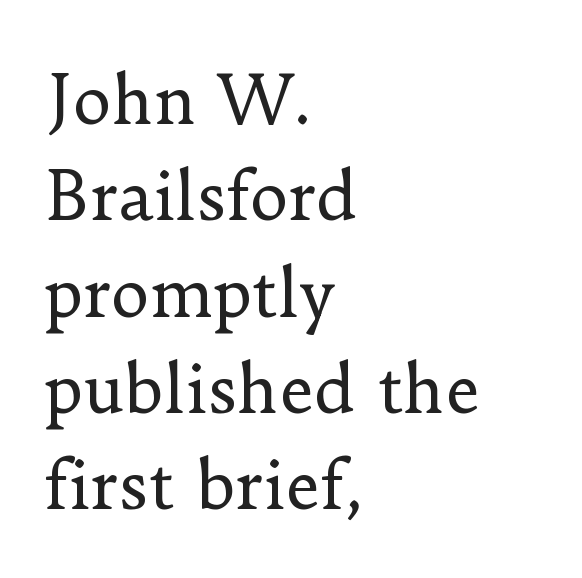
{"serif": "yes", "italic": "no", "bold": "no", "weight": "regular", "width": "normal", "stroke_contrast": "low", "x_height": "small", "monospaced": "no", "underline": "no", "align": "left", "line_spacing": "normal", "line_spacing_ratio": 1.46, "letter_spacing": "normal", "letter_spacing_em": 0.0, "glyph_px": 66}
